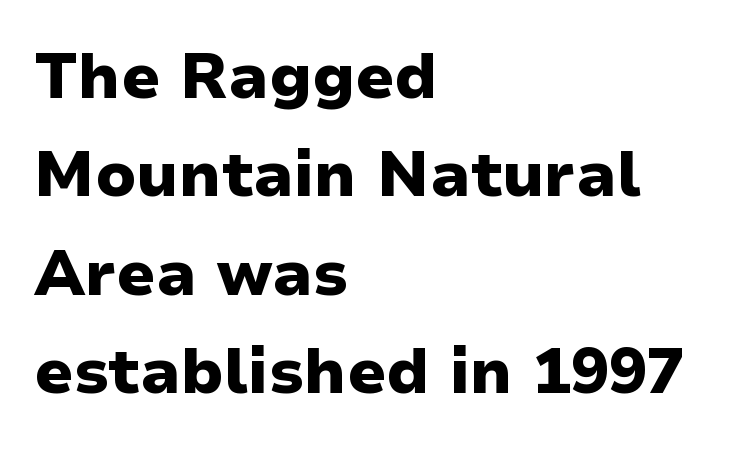
The image shows 63 px heavy sans-serif type, upright; set left-aligned, normal line spacing (1.56x), normal letter spacing, not underlined; low stroke contrast and a medium x-height.
